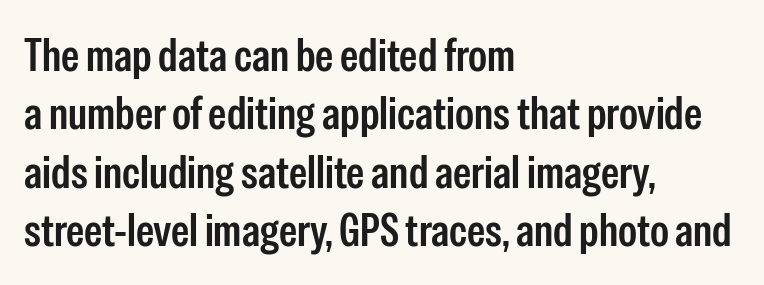
Q: Is the text bold? A: Semi-bold.
Q: Is the text italic (slanted)? A: No, it is upright.
Q: Is the typeface a serif or a sans-serif typeface? A: Sans-serif.
Q: Is the text underlined? A: No.
Q: How is the paragraph aligned? A: Left-aligned.
Q: Is the spacing between letters normal or unusually wide? A: Normal.
Q: Is the spacing between lines tight, normal or loose? A: Normal.
Q: Width (condensed, normal, or wide)? A: Condensed.
Q: Stroke contrast? A: Low.
Q: x-height? A: Medium.
Q: Monospaced? A: No.
